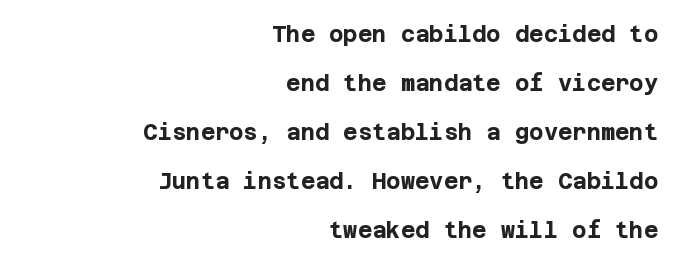
{"italic": "no", "bold": "yes", "underline": "no", "align": "right", "line_spacing": "loose", "line_spacing_ratio": 2.23, "letter_spacing": "normal", "letter_spacing_em": 0.0, "glyph_px": 22}
